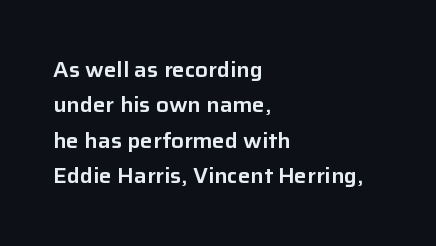
The image shows 21 px text type, upright; set left-aligned, normal line spacing (1.68x), normal letter spacing, not underlined.
